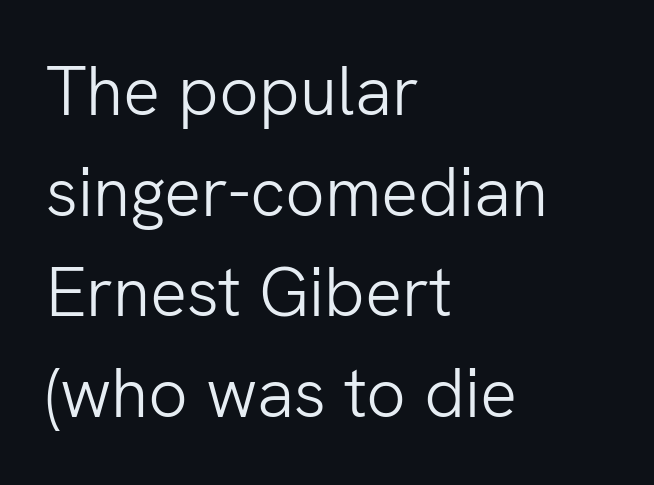
The image shows 69 px light sans-serif type, upright; set left-aligned, normal line spacing (1.46x), normal letter spacing, not underlined; low stroke contrast and a medium x-height.
